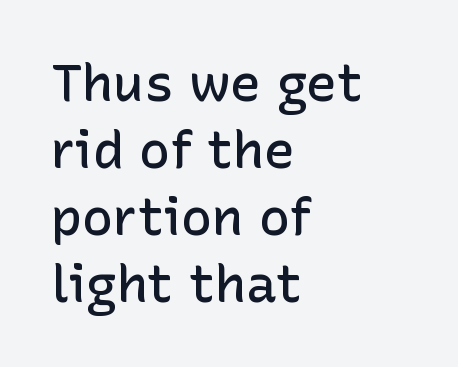
Type style note: lacks serifs. The rendering uses natural spacing where letterforms have individual widths. These lines sit exactly where default settings would place them. A clean baseline with only descenders dipping below it.
